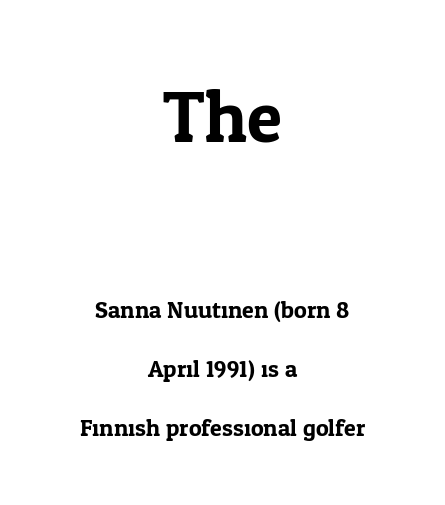
The rendering uses natural spacing where letterforms have individual widths. Bigger letters appear in the top chunk; the bottom chunk is reduced. The axis of the letterforms is exactly vertical. The compositor balanced each line on the midline. Stroke terminals: seriffed. Vertical spacing — loose.
